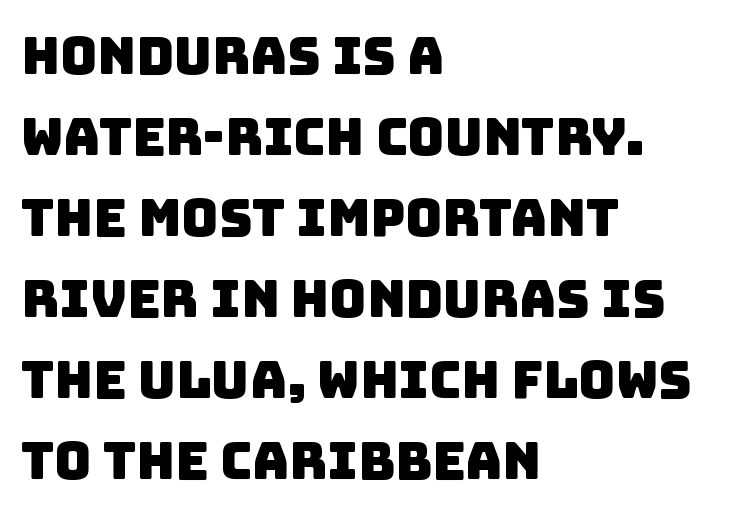
{"serif": "no", "width": "normal", "stroke_contrast": "low", "x_height": "large", "monospaced": "no", "underline": "no", "align": "left", "line_spacing": "normal", "line_spacing_ratio": 1.59, "letter_spacing": "normal", "letter_spacing_em": 0.0, "glyph_px": 51}
